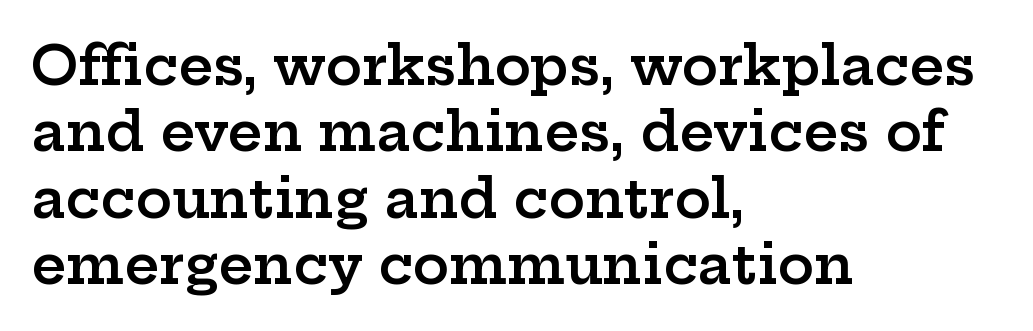
The image shows 54 px semibold, wide serif type, upright; set left-aligned, line spacing 1.23x, normal letter spacing, not underlined; low stroke contrast and a medium x-height.
